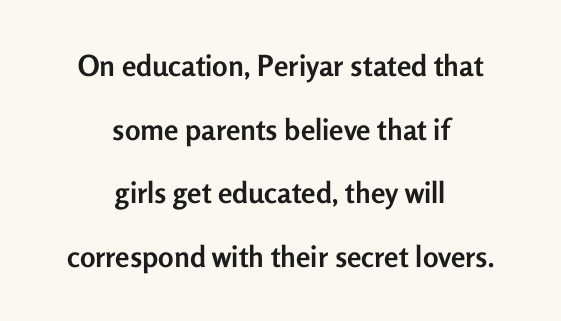
{"serif": "no", "italic": "no", "bold": "yes", "weight": "semibold", "width": "normal", "stroke_contrast": "low", "x_height": "medium", "monospaced": "no", "underline": "no", "align": "center", "line_spacing": "loose", "line_spacing_ratio": 2.19, "letter_spacing": "normal", "letter_spacing_em": 0.0, "glyph_px": 29}
